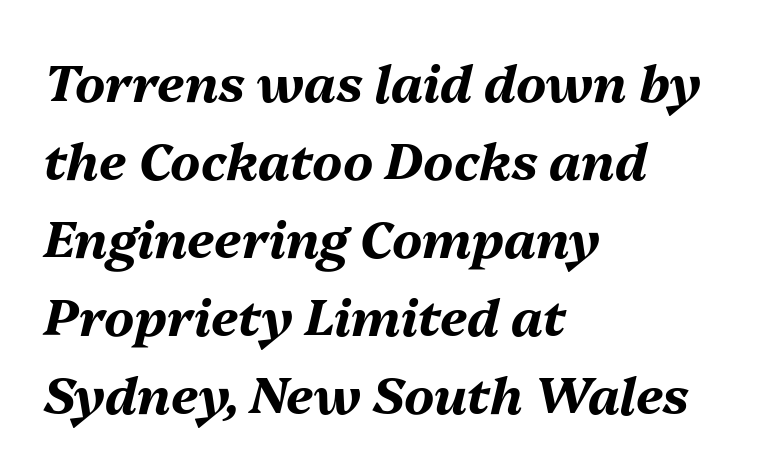
Q: Is the text bold? A: Yes.
Q: Is the text italic (slanted)? A: Yes, it leans right by about 13 degrees.
Q: Is the text underlined? A: No.
Q: How is the paragraph aligned? A: Left-aligned.
Q: Is the spacing between letters normal or unusually wide? A: Normal.
Q: Is the spacing between lines tight, normal or loose? A: Normal.
Q: Width (condensed, normal, or wide)? A: Normal.
Q: Stroke contrast? A: Medium.
Q: x-height? A: Medium.
Q: Monospaced? A: No.
